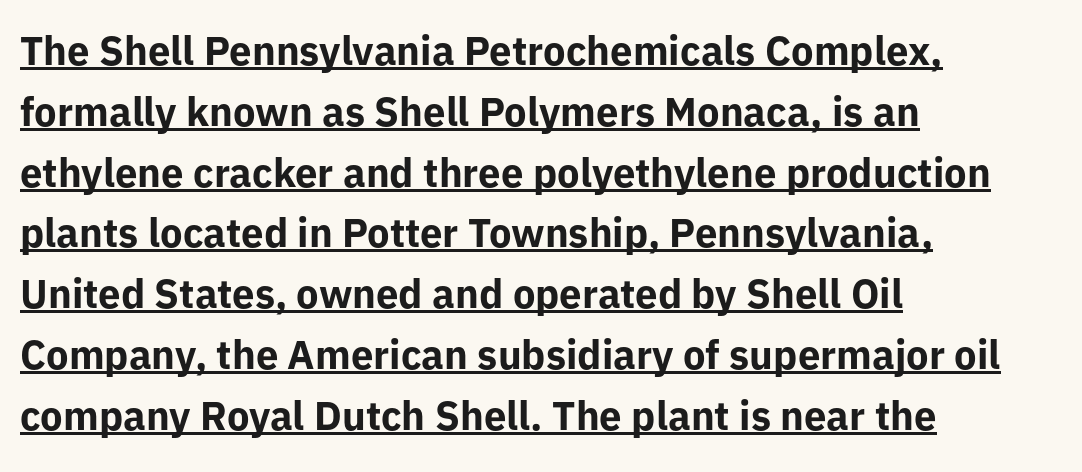
These characters rest on top of a visible drawn line. Each letter's strokes conclude bluntly, with no projecting serifs. The passage shown is typed in a proportional face where columns would drift. Each glyph is drawn with heavy, bold strokes.
